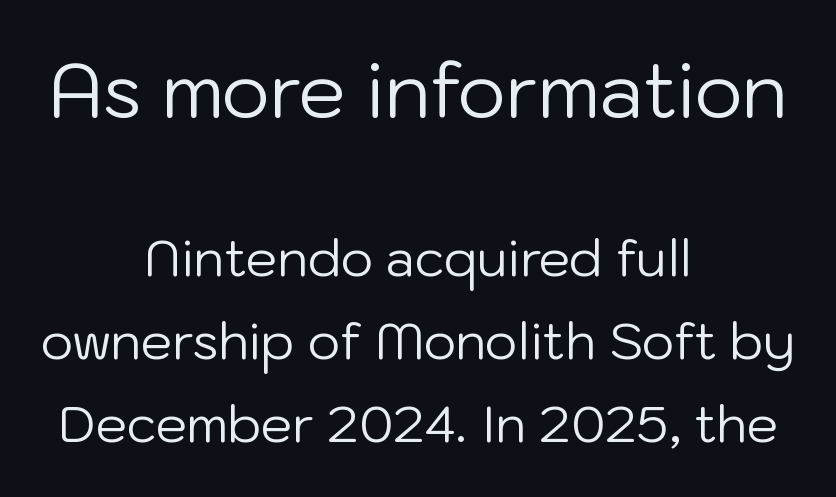
The image shows 75 px regular-weight sans-serif type, upright; set centered, normal line spacing (1.66x), normal letter spacing, not underlined; the first (top) block is 1.5x larger; low stroke contrast and a medium x-height.
